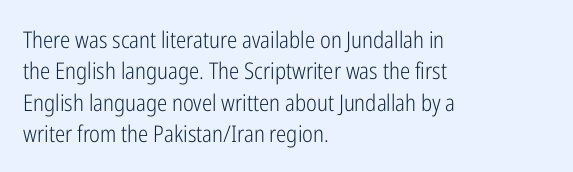
{"italic": "no", "bold": "no", "underline": "no", "align": "left", "line_spacing": "normal", "line_spacing_ratio": 1.36, "letter_spacing": "normal", "letter_spacing_em": 0.0, "glyph_px": 23}
